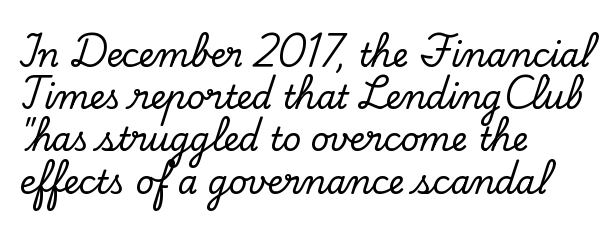
Q: Is the text italic (slanted)? A: Yes.
Q: Is the typeface a serif or a sans-serif typeface? A: Serif.
Q: Is the text underlined? A: No.
Q: How is the paragraph aligned? A: Left-aligned.
Q: Is the spacing between letters normal or unusually wide? A: Normal.
Q: Is the spacing between lines tight, normal or loose? A: Normal.
Q: Width (condensed, normal, or wide)? A: Normal.
Q: Stroke contrast? A: Low.
Q: x-height? A: Small.
Q: Monospaced? A: No.
